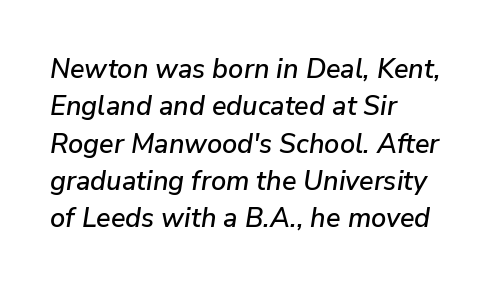
Q: Is the text italic (slanted)? A: Yes, it leans right by about 9 degrees.
Q: Is the text underlined? A: No.
Q: How is the paragraph aligned? A: Left-aligned.
Q: Is the spacing between letters normal or unusually wide? A: Normal.
Q: Is the spacing between lines tight, normal or loose? A: Normal.
